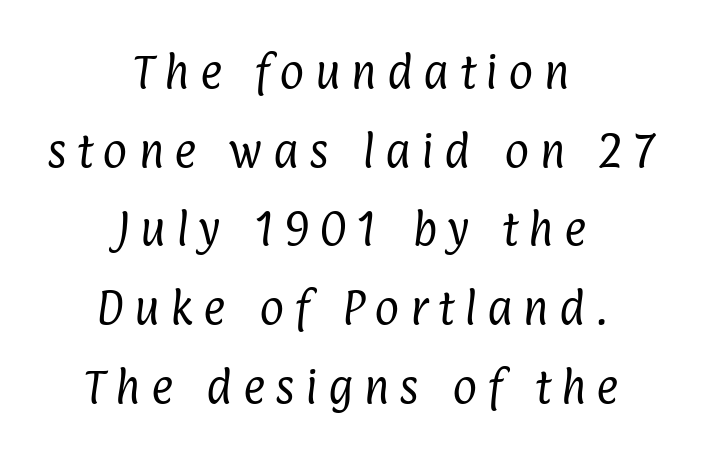
Ink coverage per letter is moderate at most. You could not count columns in this text — the font is proportionally spaced. Letterform terminals end flat and unadorned throughout the passage. A centered setting, common on invitations and titles, is used for this passage.
